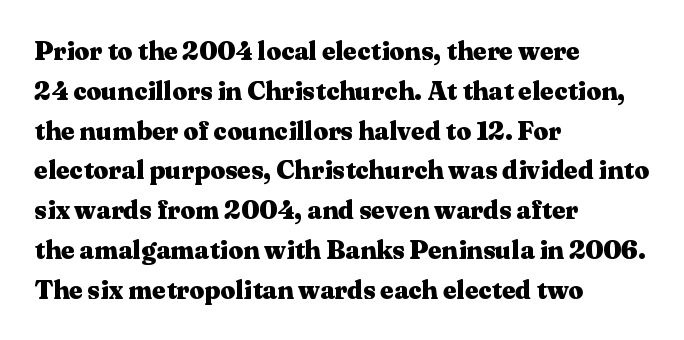
The image shows 26 px bold type, upright; set left-aligned, normal line spacing (1.53x), normal letter spacing, not underlined.
